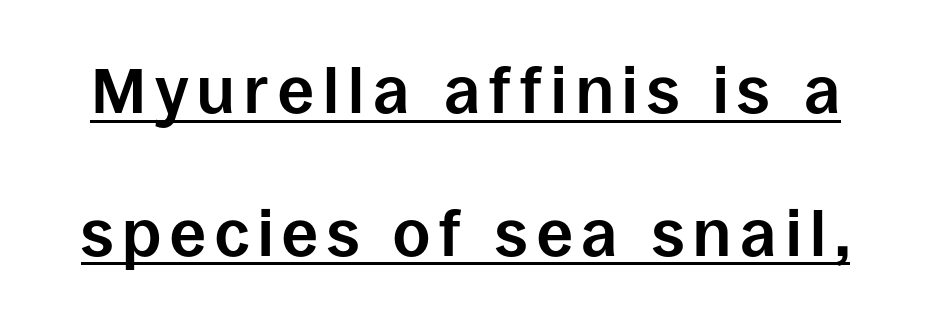
{"serif": "no", "italic": "no", "bold": "yes", "weight": "bold", "width": "normal", "stroke_contrast": "low", "x_height": "large", "monospaced": "no", "underline": "yes", "line_spacing": "loose", "line_spacing_ratio": 2.23, "glyph_px": 64}
